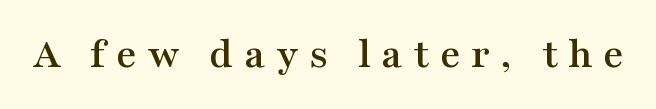
{"serif": "yes", "italic": "no", "width": "wide", "stroke_contrast": "medium", "x_height": "medium", "monospaced": "no", "underline": "no", "letter_spacing": "wide", "letter_spacing_em": 0.24, "glyph_px": 44}
